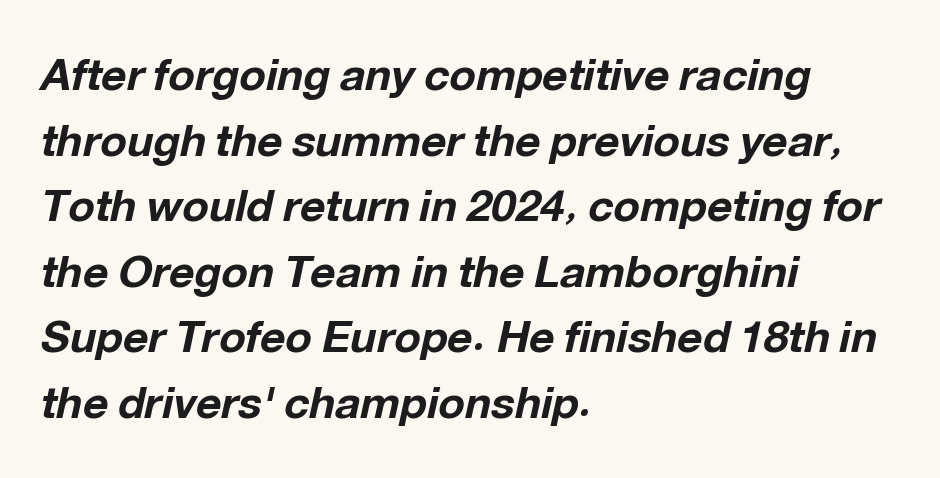
Q: Is the text bold? A: Yes.
Q: Is the text italic (slanted)? A: Yes, it leans right by about 12 degrees.
Q: Is the text underlined? A: No.
Q: How is the paragraph aligned? A: Left-aligned.
Q: Is the spacing between letters normal or unusually wide? A: Normal.
Q: Is the spacing between lines tight, normal or loose? A: Normal.
Q: Width (condensed, normal, or wide)? A: Normal.
Q: Stroke contrast? A: Low.
Q: x-height? A: Medium.
Q: Monospaced? A: No.
